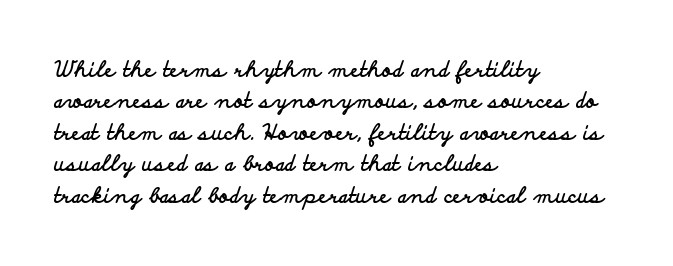
Q: Is the text bold? A: Yes.
Q: Is the text italic (slanted)? A: Yes.
Q: Is the text underlined? A: No.
Q: How is the paragraph aligned? A: Left-aligned.
Q: Is the spacing between letters normal or unusually wide? A: Normal.
Q: Is the spacing between lines tight, normal or loose? A: Normal.
